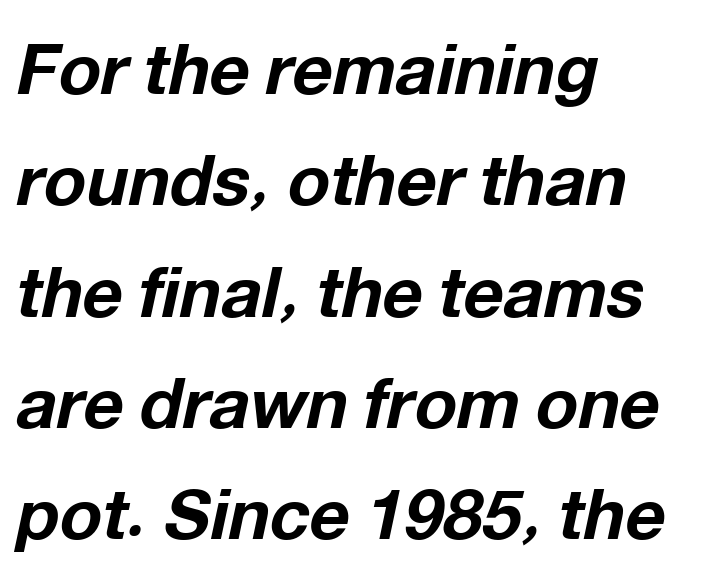
Q: Is the text bold? A: Yes.
Q: Is the text italic (slanted)? A: Yes, it leans right by about 12 degrees.
Q: Is the text underlined? A: No.
Q: How is the paragraph aligned? A: Left-aligned.
Q: Is the spacing between letters normal or unusually wide? A: Normal.
Q: Is the spacing between lines tight, normal or loose? A: Normal.
Q: Width (condensed, normal, or wide)? A: Normal.
Q: Stroke contrast? A: Low.
Q: x-height? A: Medium.
Q: Monospaced? A: No.
